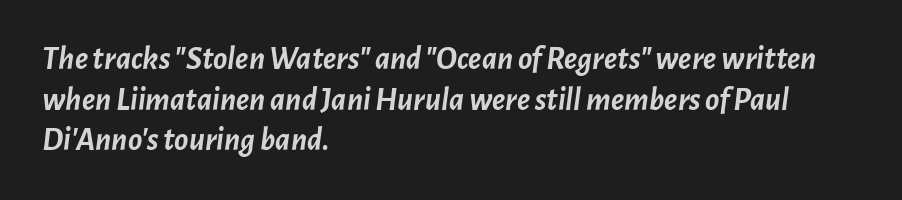
{"italic": "yes", "lean": "right", "slant_degrees": 7, "bold": "yes", "weight": "semibold", "width": "normal", "stroke_contrast": "low", "x_height": "medium", "monospaced": "no", "underline": "no", "align": "left", "line_spacing_ratio": 1.23, "letter_spacing": "normal", "letter_spacing_em": 0.0, "glyph_px": 33}
